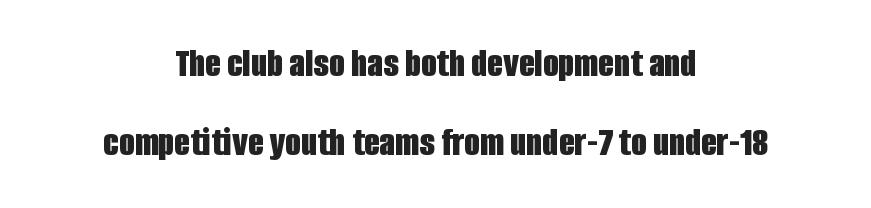
{"serif": "no", "italic": "no", "bold": "yes", "weight": "bold", "width": "condensed", "stroke_contrast": "low", "x_height": "large", "monospaced": "no", "underline": "no", "align": "center", "line_spacing": "loose", "line_spacing_ratio": 1.93, "letter_spacing": "normal", "letter_spacing_em": 0.0, "glyph_px": 41}
